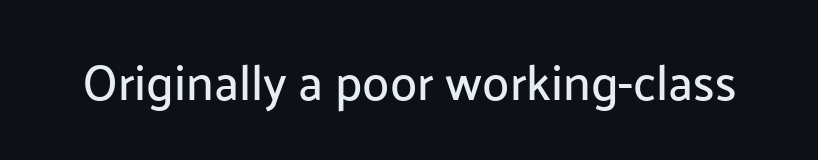
Q: Is the text italic (slanted)? A: No, it is upright.
Q: Is the typeface a serif or a sans-serif typeface? A: Sans-serif.
Q: Is the text underlined? A: No.
Q: Is the spacing between letters normal or unusually wide? A: Normal.
Q: Width (condensed, normal, or wide)? A: Normal.
Q: Stroke contrast? A: Low.
Q: x-height? A: Medium.
Q: Monospaced? A: No.
